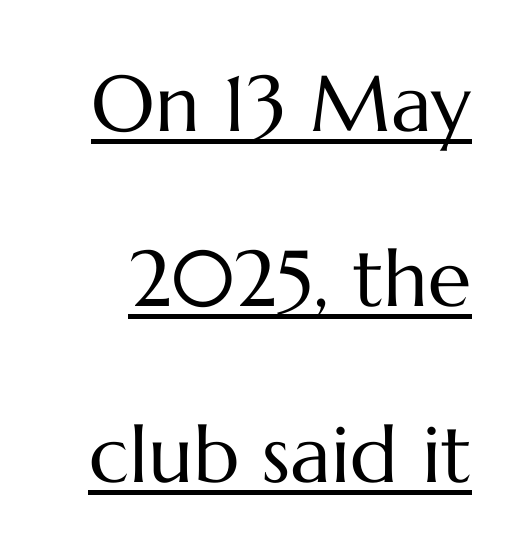
The rendering keeps characters at their native spacing. Caption: face not bold, strokes unweighted. Rendered with straight, roman letterforms. The lettering is marked with a stroke running underneath it.
